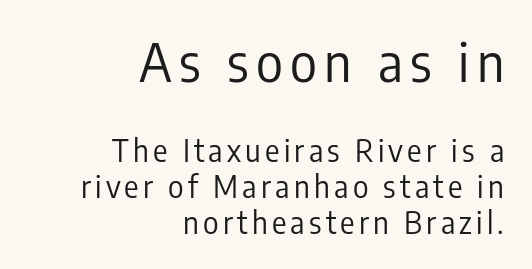
Q: Is the text bold? A: No.
Q: Is the text italic (slanted)? A: No, it is upright.
Q: Is the typeface a serif or a sans-serif typeface? A: Sans-serif.
Q: Is the text underlined? A: No.
Q: How is the paragraph aligned? A: Right-aligned.
Q: Which block of text is set in a larger size, the first (top) or the second (bottom)? A: The first (top) one.
Q: Width (condensed, normal, or wide)? A: Condensed.
Q: Stroke contrast? A: Low.
Q: x-height? A: Medium.
Q: Monospaced? A: No.
